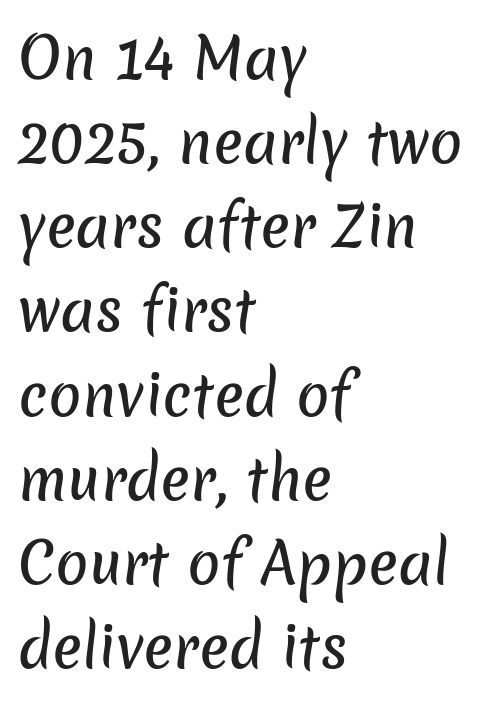
{"serif": "no", "width": "normal", "stroke_contrast": "low", "x_height": "medium", "monospaced": "no", "underline": "no", "align": "left", "line_spacing": "normal", "line_spacing_ratio": 1.53, "letter_spacing": "normal", "letter_spacing_em": 0.0, "glyph_px": 55}
